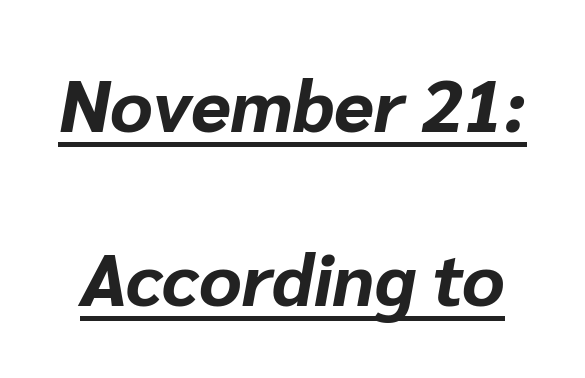
Q: Is the text bold? A: Yes.
Q: Is the text italic (slanted)? A: Yes, it leans right by about 10 degrees.
Q: Is the text underlined? A: Yes.
Q: Is the spacing between letters normal or unusually wide? A: Normal.
Q: Is the spacing between lines tight, normal or loose? A: Loose.
Q: Width (condensed, normal, or wide)? A: Normal.
Q: Stroke contrast? A: Low.
Q: x-height? A: Medium.
Q: Monospaced? A: No.
